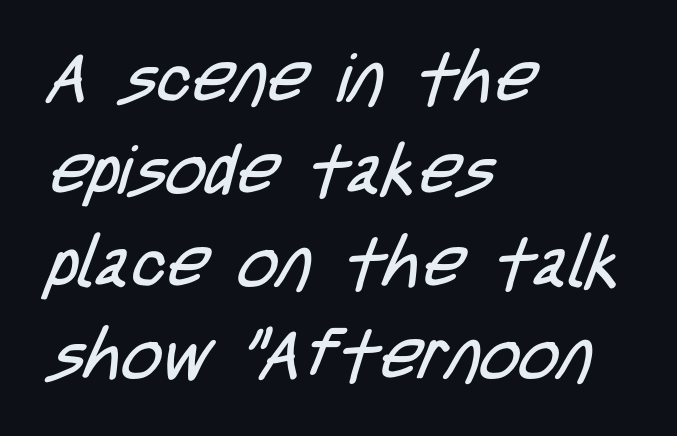
Q: Is the text bold? A: No.
Q: Is the typeface a serif or a sans-serif typeface? A: Sans-serif.
Q: Is the text underlined? A: No.
Q: How is the paragraph aligned? A: Left-aligned.
Q: Is the spacing between letters normal or unusually wide? A: Normal.
Q: Is the spacing between lines tight, normal or loose? A: Normal.
Q: Width (condensed, normal, or wide)? A: Condensed.
Q: Stroke contrast? A: Low.
Q: x-height? A: Large.
Q: Monospaced? A: No.
